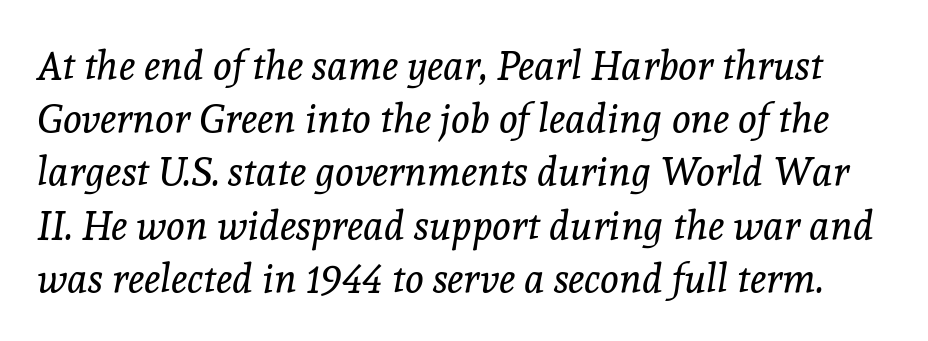
Letters have the restrained weight of plain body copy at most. The letterforms sit shoulder to shoulder at normal distance. Nobody drew a line under any word here. This sample uses a serif face. Italic: yes, the glyphs are oblique.
